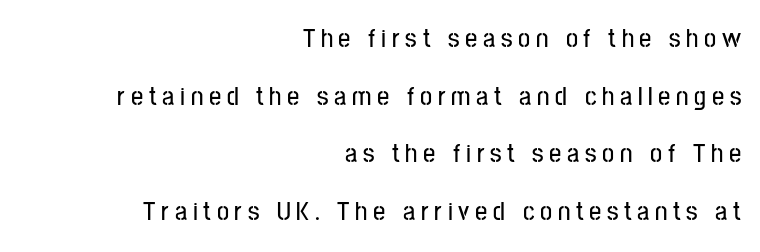
Every character sits straight up, as roman type does. If you measured baseline to baseline, you'd find a long distance. Underlining? Definitely not there. Loose tracking; the words dissolve into strings of separated letters. The paragraph shown leans on its right margin.
